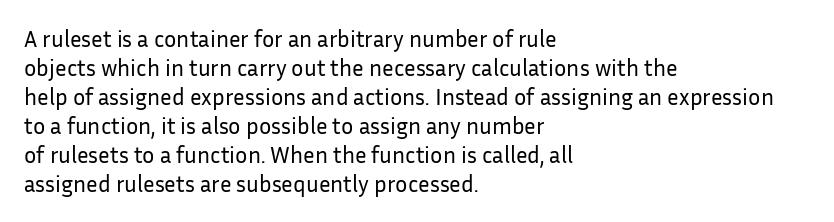
The image shows 23 px text type, upright; set left-aligned, normal line spacing (1.26x), normal letter spacing, not underlined.
